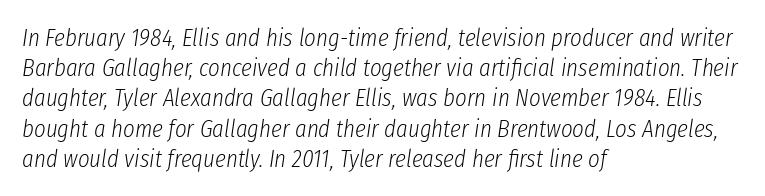
{"italic": "yes", "lean": "right", "slant_degrees": 8, "bold": "no", "underline": "no", "align": "left", "line_spacing_ratio": 1.21, "letter_spacing": "normal", "letter_spacing_em": 0.0, "glyph_px": 25}
